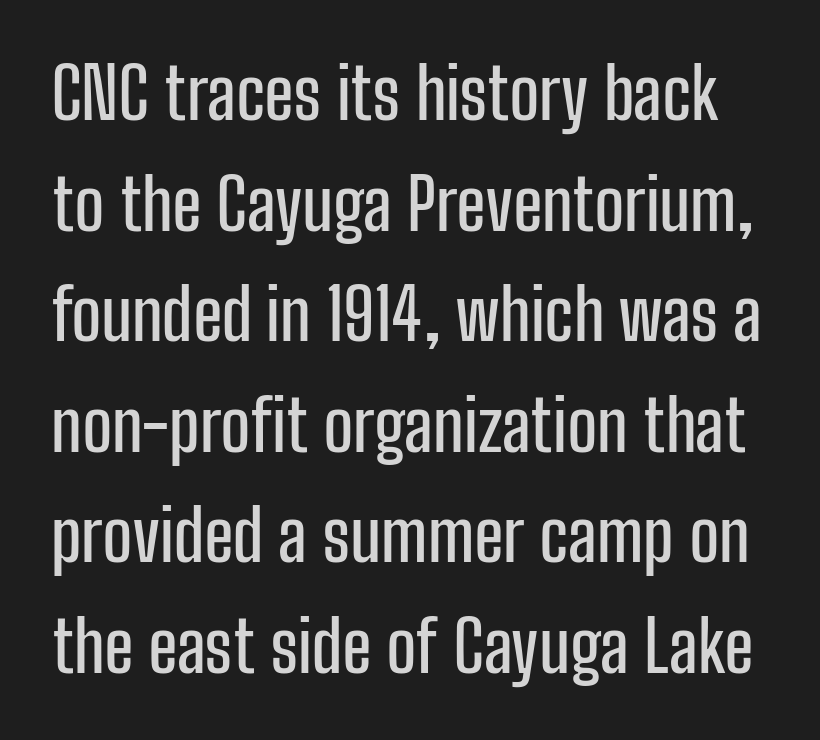
Q: Is the text italic (slanted)? A: No, it is upright.
Q: Is the typeface a serif or a sans-serif typeface? A: Sans-serif.
Q: Is the text underlined? A: No.
Q: Is the spacing between letters normal or unusually wide? A: Normal.
Q: Is the spacing between lines tight, normal or loose? A: Normal.
Q: Width (condensed, normal, or wide)? A: Condensed.
Q: Stroke contrast? A: Low.
Q: x-height? A: Medium.
Q: Monospaced? A: No.
